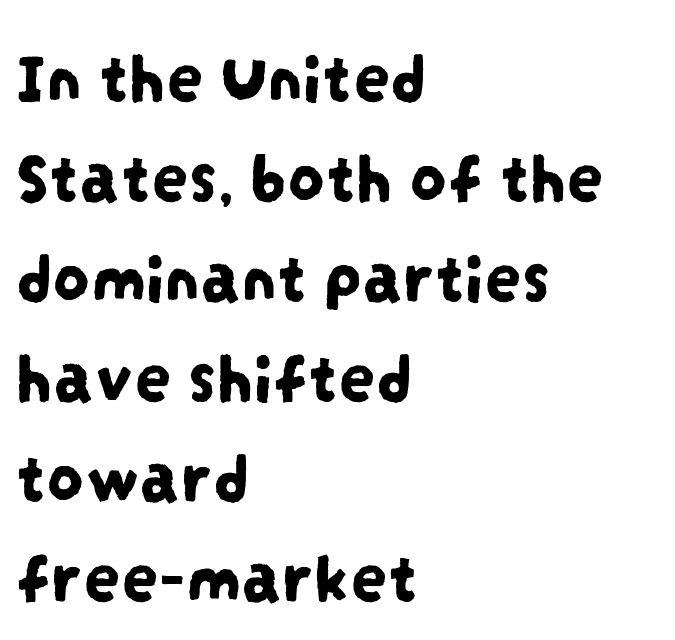
Q: Is the typeface a serif or a sans-serif typeface? A: Sans-serif.
Q: Is the text underlined? A: No.
Q: How is the paragraph aligned? A: Left-aligned.
Q: Is the spacing between letters normal or unusually wide? A: Normal.
Q: Is the spacing between lines tight, normal or loose? A: Normal.
Q: Width (condensed, normal, or wide)? A: Condensed.
Q: Stroke contrast? A: Low.
Q: x-height? A: Large.
Q: Monospaced? A: No.
